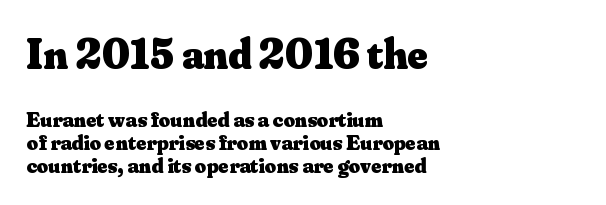
{"serif": "yes", "italic": "no", "bold": "yes", "weight": "heavy", "width": "normal", "stroke_contrast": "medium", "x_height": "small", "monospaced": "no", "underline": "no", "align": "left", "line_spacing": "tight", "line_spacing_ratio": 1.04, "letter_spacing": "normal", "letter_spacing_em": 0.0, "larger_block": "first", "size_ratio": 1.95, "glyph_px": 43}
